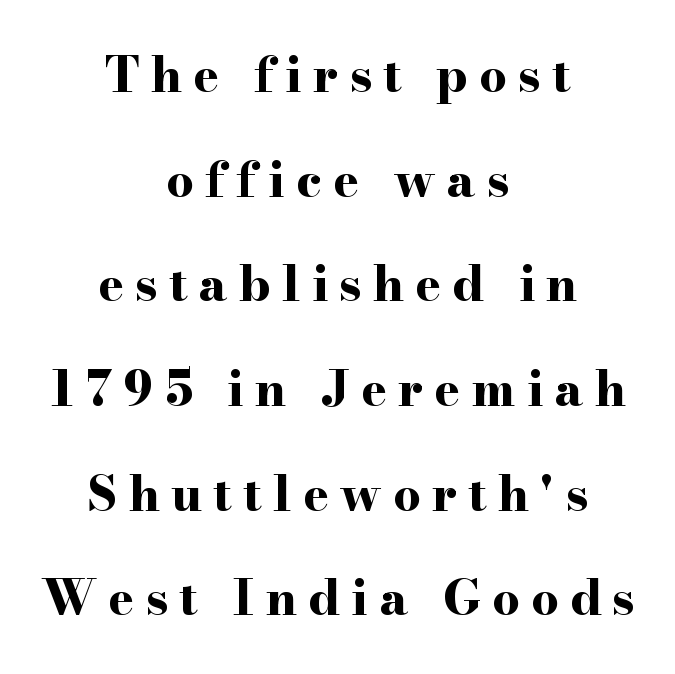
{"serif": "yes", "italic": "no", "bold": "yes", "weight": "bold", "width": "wide", "stroke_contrast": "high", "x_height": "small", "monospaced": "no", "underline": "no", "align": "center", "line_spacing": "loose", "line_spacing_ratio": 2.18, "letter_spacing": "wide", "letter_spacing_em": 0.24, "glyph_px": 48}
